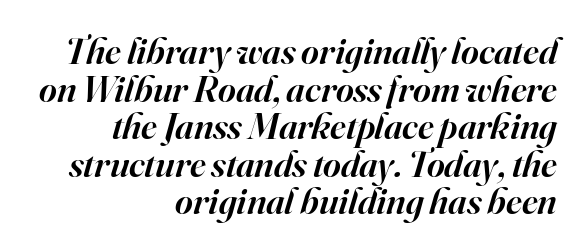
Q: Is the text bold? A: Semi-bold.
Q: Is the text italic (slanted)? A: Yes, it leans right by about 16 degrees.
Q: Is the typeface a serif or a sans-serif typeface? A: Serif.
Q: Is the text underlined? A: No.
Q: How is the paragraph aligned? A: Right-aligned.
Q: Is the spacing between letters normal or unusually wide? A: Normal.
Q: Is the spacing between lines tight, normal or loose? A: Tight.
Q: Width (condensed, normal, or wide)? A: Normal.
Q: Stroke contrast? A: High.
Q: x-height? A: Small.
Q: Monospaced? A: No.
